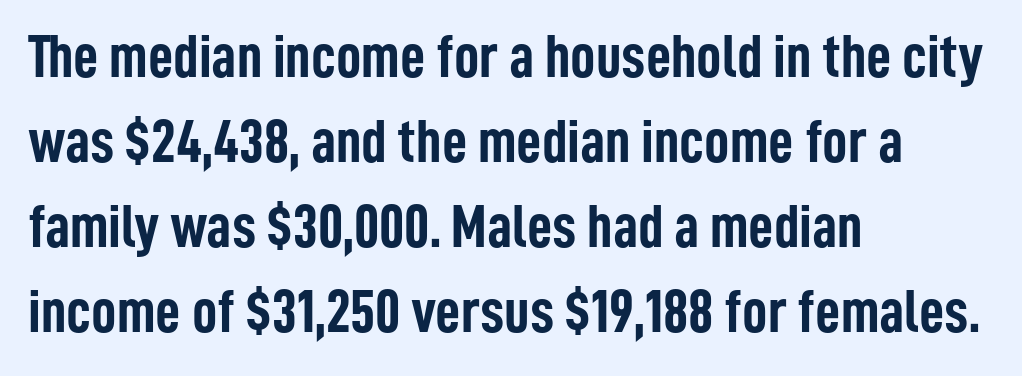
The image shows 62 px semibold, condensed sans-serif type, upright; set left-aligned, normal line spacing (1.37x), normal letter spacing, not underlined; low stroke contrast and a medium x-height.
